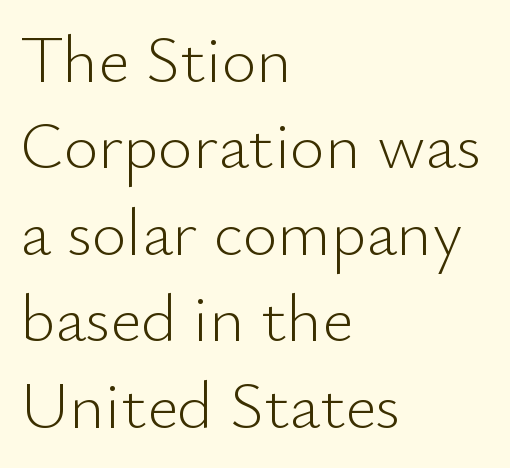
{"serif": "no", "italic": "no", "bold": "no", "weight": "light", "width": "normal", "stroke_contrast": "low", "x_height": "small", "monospaced": "no", "underline": "no", "align": "left", "line_spacing": "normal", "line_spacing_ratio": 1.29, "letter_spacing": "normal", "letter_spacing_em": 0.0, "glyph_px": 67}
